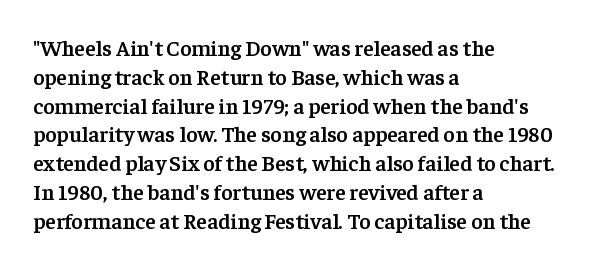
Q: Is the text bold? A: Semi-bold.
Q: Is the text italic (slanted)? A: No, it is upright.
Q: Is the text underlined? A: No.
Q: How is the paragraph aligned? A: Left-aligned.
Q: Is the spacing between letters normal or unusually wide? A: Normal.
Q: Is the spacing between lines tight, normal or loose? A: Normal.
